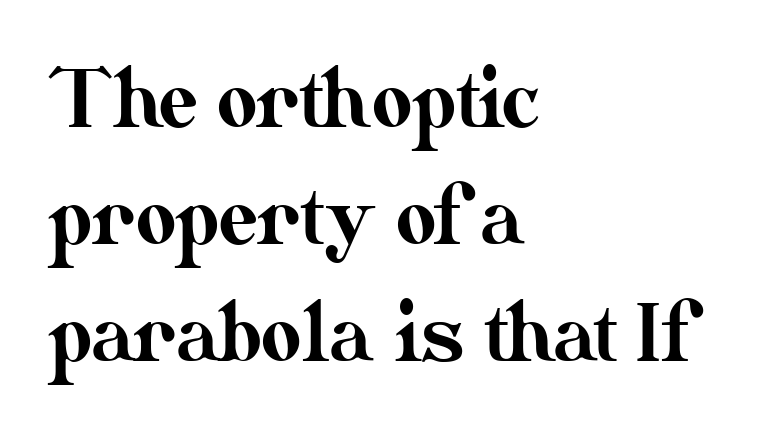
The image shows 78 px text type, upright; set left-aligned, normal line spacing (1.5x), normal letter spacing, not underlined; medium stroke contrast and a small x-height.
